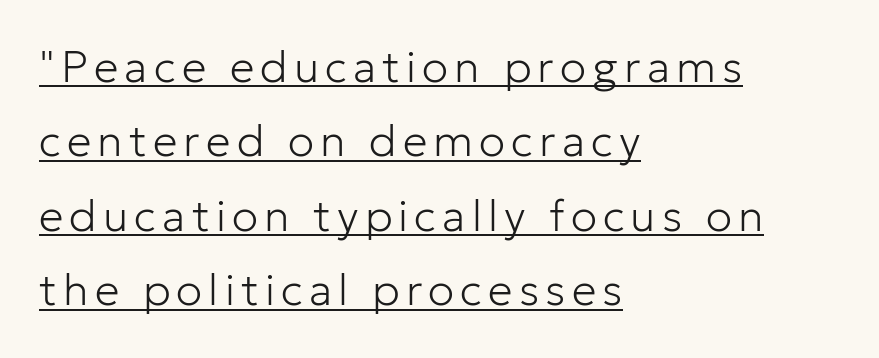
The typeface has the unassuming heft of standard copy or less. Where is the straight margin? On the left. Decoration check: the copy is underlined. One glance says typical: line gaps are just what's usual. Looks like regular typesetting: each glyph gets only the width it needs.
